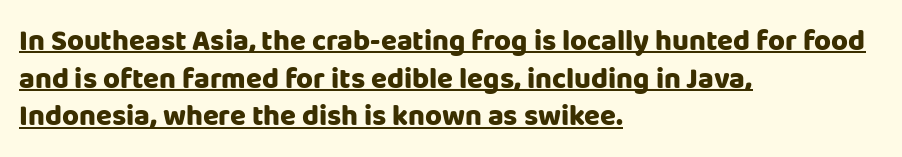
{"serif": "no", "italic": "no", "bold": "yes", "weight": "heavy", "width": "normal", "stroke_contrast": "low", "x_height": "large", "monospaced": "no", "underline": "yes", "align": "left", "line_spacing": "normal", "line_spacing_ratio": 1.3, "letter_spacing": "normal", "letter_spacing_em": 0.0, "glyph_px": 29}
